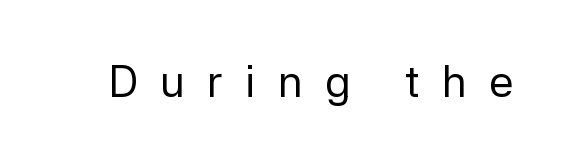
The image shows 44 px regular-weight sans-serif type, upright; set unusually wide letter spacing (+0.5 em), not underlined; low stroke contrast and a medium x-height.
